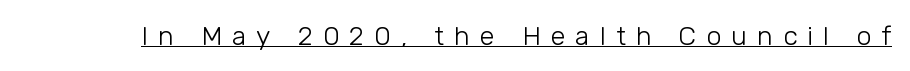
Style check: upright. The words here are underlined. Display-style spreading of the glyphs; the letterfit is very open. Unbolded letterforms with no extra heft.
